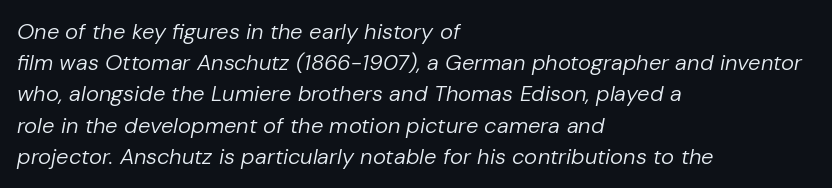
The image shows 22 px text type, italic (leaning right); set left-aligned, normal line spacing (1.42x), normal letter spacing, not underlined.
